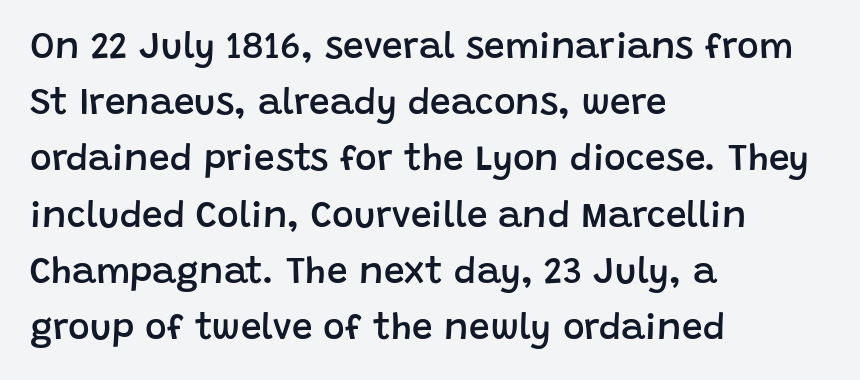
Q: Is the text bold? A: Semi-bold.
Q: Is the text italic (slanted)? A: No, it is upright.
Q: Is the typeface a serif or a sans-serif typeface? A: Sans-serif.
Q: Is the text underlined? A: No.
Q: How is the paragraph aligned? A: Left-aligned.
Q: Is the spacing between letters normal or unusually wide? A: Normal.
Q: Is the spacing between lines tight, normal or loose? A: Normal.
Q: Width (condensed, normal, or wide)? A: Normal.
Q: Stroke contrast? A: Low.
Q: x-height? A: Large.
Q: Monospaced? A: No.
